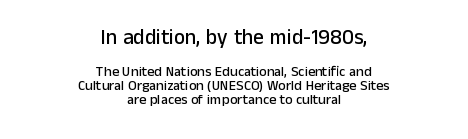
Q: Is the text italic (slanted)? A: No, it is upright.
Q: Is the text underlined? A: No.
Q: How is the paragraph aligned? A: Centered.
Q: Is the spacing between letters normal or unusually wide? A: Normal.
Q: Is the spacing between lines tight, normal or loose? A: Tight.
Q: Which block of text is set in a larger size, the first (top) or the second (bottom)? A: The first (top) one.
